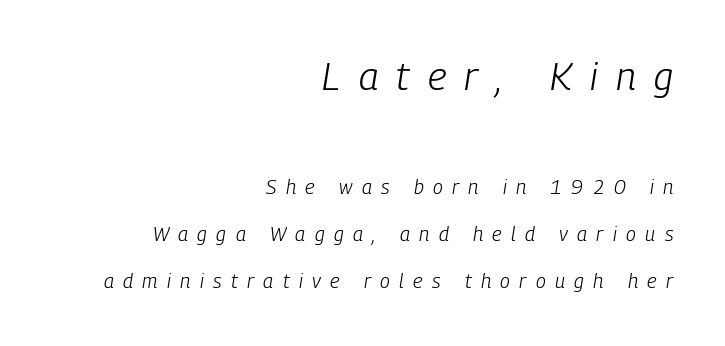
The passage shown has open, widely tracked lettering throughout. The rendering applies a slant to the glyphs. How would I describe the line gaps? Wide and relaxed. Think of a printed novel: that variable character pitch is what you see here.
